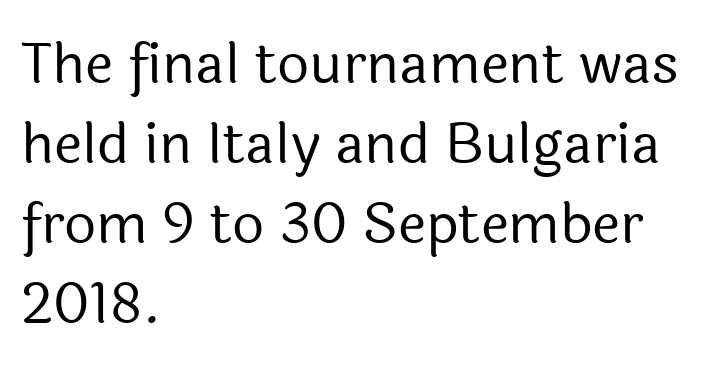
The gap between lines stays unmarked. A classic flush-left, rag-right setting is used for this passage. Honestly, the letter spacing is just normal — you wouldn't notice it. Classification — sans serif. The font's upright variant was chosen for this text. Whoever set this chose a conventional vertical rhythm.
